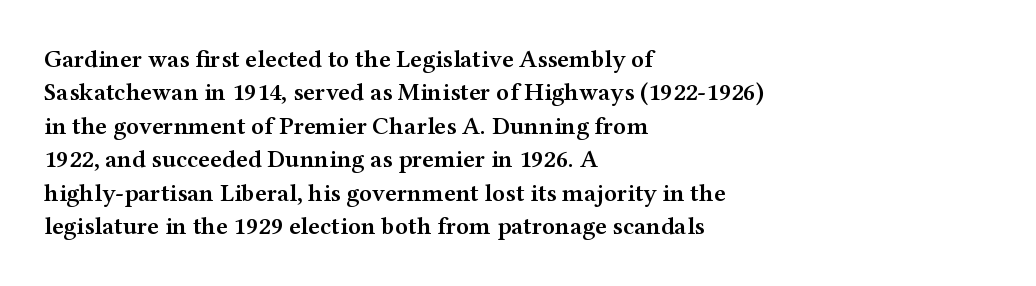
The image shows 25 px text type, upright; set left-aligned, normal line spacing (1.34x), normal letter spacing, not underlined.
